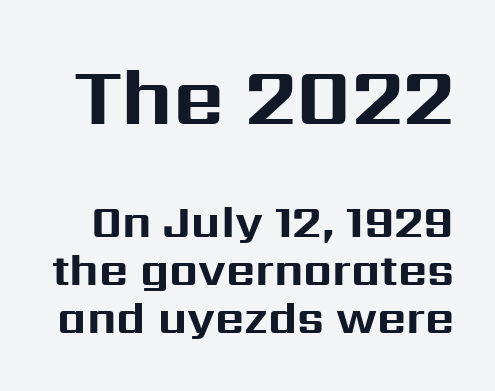
The image shows 79 px bold sans-serif type, upright; set tight line spacing (1.07x), normal letter spacing, not underlined; the first (top) block is 1.76x larger; medium stroke contrast and a medium x-height.
